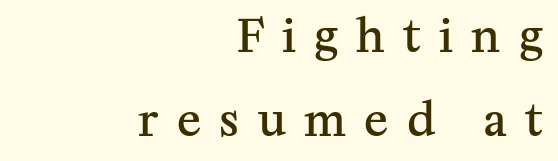
{"serif": "yes", "italic": "no", "bold": "semi", "weight": "semibold", "width": "normal", "stroke_contrast": "medium", "x_height": "medium", "monospaced": "no", "underline": "no", "align": "right", "line_spacing_ratio": 1.86, "letter_spacing": "wide", "letter_spacing_em": 0.41, "glyph_px": 45}
